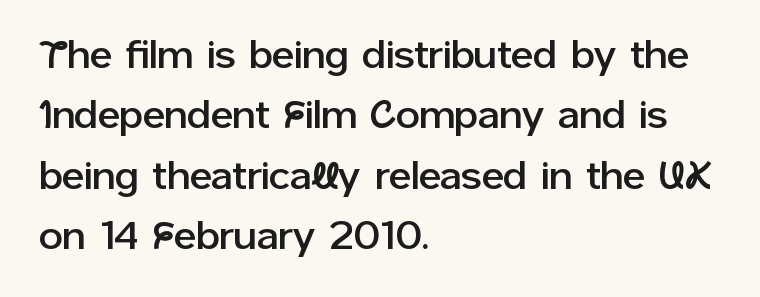
Q: Is the text italic (slanted)? A: No, it is upright.
Q: Is the typeface a serif or a sans-serif typeface? A: Sans-serif.
Q: Is the text underlined? A: No.
Q: How is the paragraph aligned? A: Left-aligned.
Q: Is the spacing between letters normal or unusually wide? A: Normal.
Q: Is the spacing between lines tight, normal or loose? A: Normal.
Q: Width (condensed, normal, or wide)? A: Normal.
Q: Stroke contrast? A: Low.
Q: x-height? A: Medium.
Q: Monospaced? A: No.
